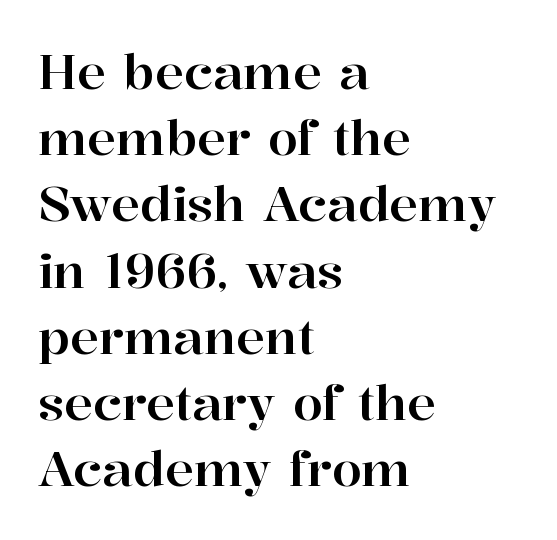
Q: Is the text italic (slanted)? A: No, it is upright.
Q: Is the typeface a serif or a sans-serif typeface? A: Serif.
Q: Is the text underlined? A: No.
Q: How is the paragraph aligned? A: Left-aligned.
Q: Is the spacing between letters normal or unusually wide? A: Normal.
Q: Is the spacing between lines tight, normal or loose? A: Normal.
Q: Width (condensed, normal, or wide)? A: Normal.
Q: Stroke contrast? A: High.
Q: x-height? A: Medium.
Q: Monospaced? A: No.
